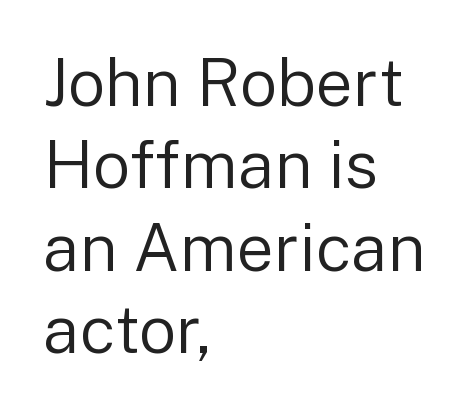
{"serif": "no", "italic": "no", "bold": "no", "weight": "regular", "width": "normal", "stroke_contrast": "low", "x_height": "medium", "monospaced": "no", "underline": "no", "align": "left", "line_spacing": "normal", "line_spacing_ratio": 1.25, "letter_spacing": "normal", "letter_spacing_em": 0.0, "glyph_px": 66}
